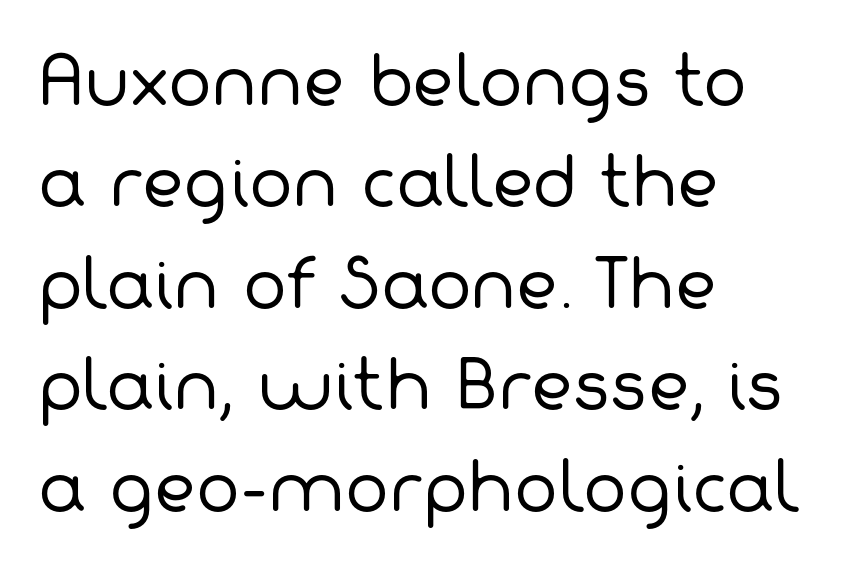
Q: Is the text bold? A: No.
Q: Is the typeface a serif or a sans-serif typeface? A: Sans-serif.
Q: Is the text underlined? A: No.
Q: How is the paragraph aligned? A: Left-aligned.
Q: Is the spacing between letters normal or unusually wide? A: Normal.
Q: Is the spacing between lines tight, normal or loose? A: Normal.
Q: Width (condensed, normal, or wide)? A: Normal.
Q: Stroke contrast? A: Low.
Q: x-height? A: Medium.
Q: Monospaced? A: No.
